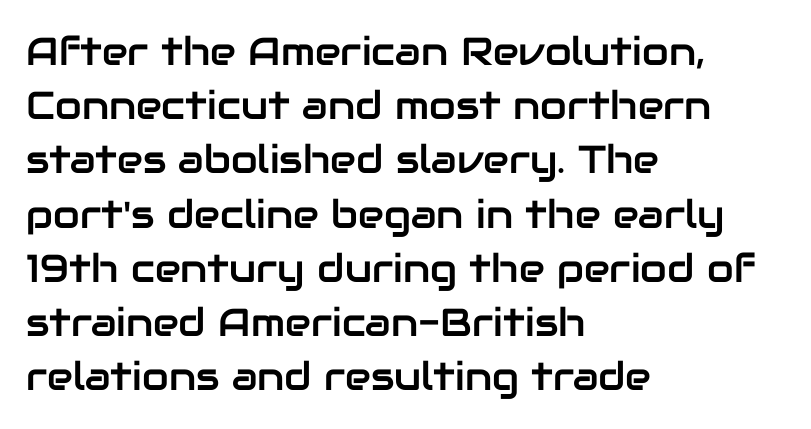
The image shows 39 px sans-serif type, upright; set left-aligned, normal line spacing (1.39x), normal letter spacing, not underlined; low stroke contrast and a medium x-height.
